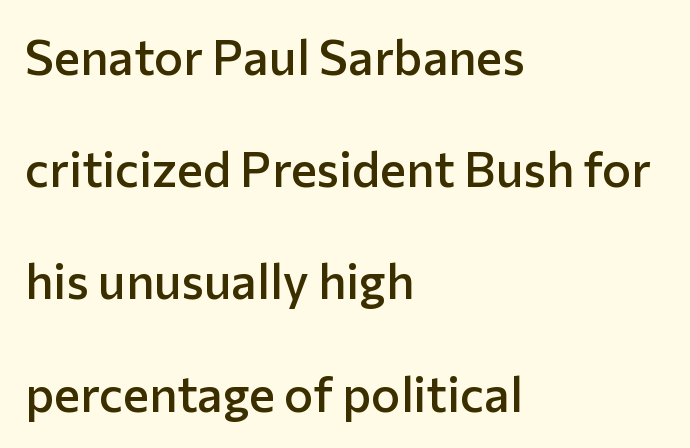
Notice how the stems are strictly vertical — no italics here. In CSS terms this would be text-align: left. The characters display no serif detailing; their extremities are plain. This sample has the flowing, uneven cadence of proportional lettering.
